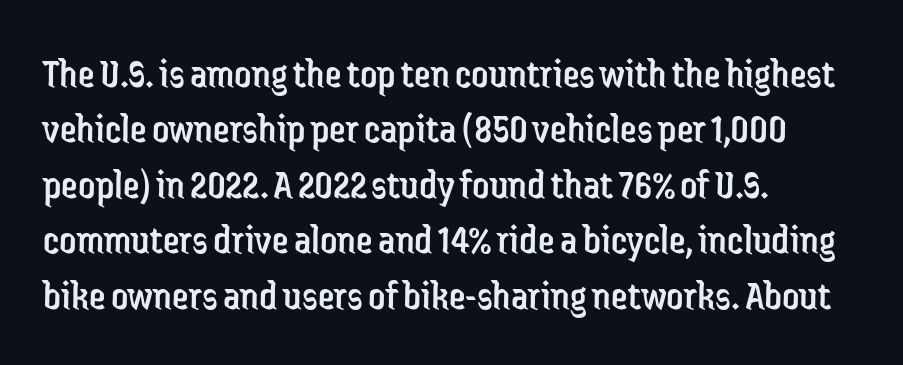
Q: Is the text bold? A: No.
Q: Is the text italic (slanted)? A: No, it is upright.
Q: Is the typeface a serif or a sans-serif typeface? A: Sans-serif.
Q: Is the text underlined? A: No.
Q: How is the paragraph aligned? A: Left-aligned.
Q: Is the spacing between letters normal or unusually wide? A: Normal.
Q: Is the spacing between lines tight, normal or loose? A: Normal.
Q: Width (condensed, normal, or wide)? A: Condensed.
Q: Stroke contrast? A: Low.
Q: x-height? A: Medium.
Q: Monospaced? A: No.
